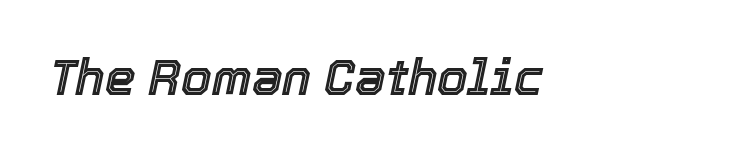
The image shows 49 px text type, italic (leaning right); set normal letter spacing, not underlined; a medium x-height.
